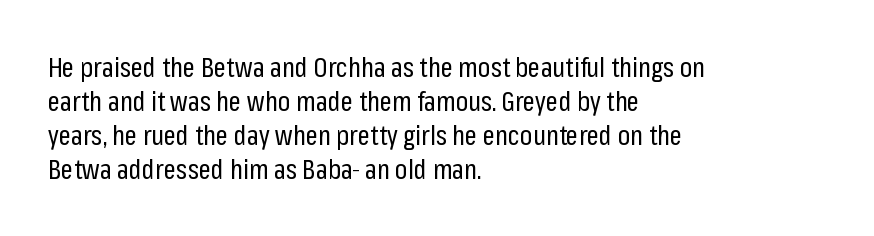
The image shows 27 px text type, upright; set left-aligned, normal line spacing (1.26x), normal letter spacing, not underlined.
